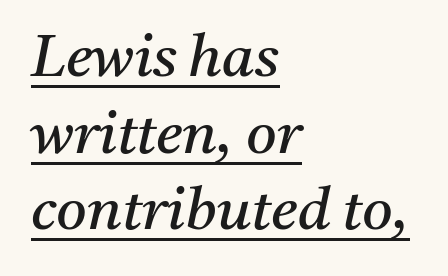
Think of a printed novel: that variable character pitch is what you see here. Visually the block forms a straight wall on the left and a jagged coastline on the right. The lettering is marked with a stroke running underneath it. No extra tracking has been applied to these lines. The passage shown is typeset with a serif family.
